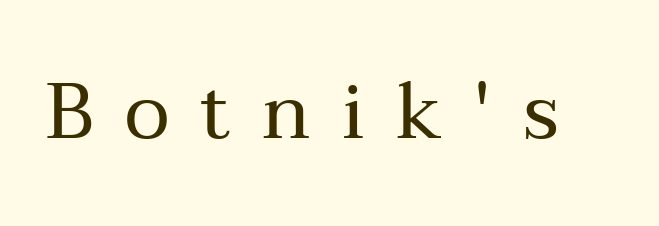
The image shows 78 px regular-weight serif type, upright; set unusually wide letter spacing (+0.4 em), not underlined; medium stroke contrast and a medium x-height.
